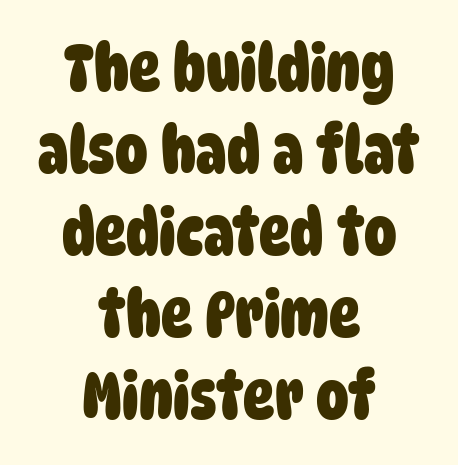
Serif or sans? Sans — the stroke terminals are bare. Layout note: lines centered. Here the glyphs are tracked normally, forming tight word shapes. The area under the type is left untouched. This sample keeps an unexceptional amount of space between lines. A full-strength bold gives these letters their thick strokes.
